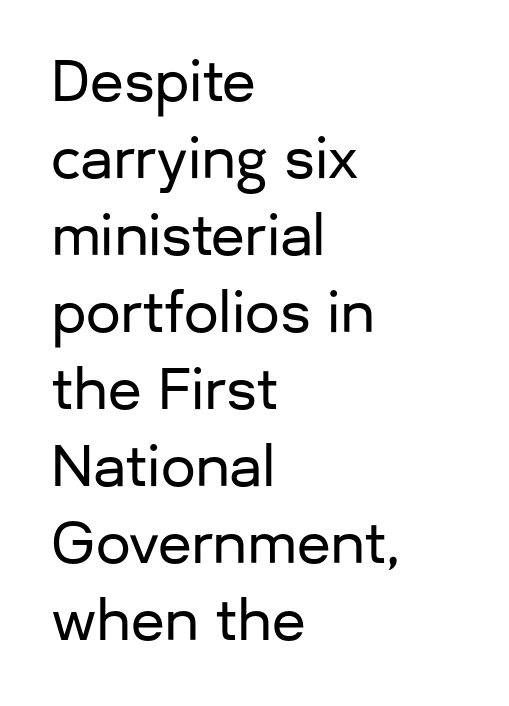
What's the leading like? Ordinary, nothing unusual. The letters advance in unequal steps, a hallmark of proportional type. The characters display no serif detailing; their extremities are plain. It's the straight-up-and-down kind of type. Glance below the letters and you will spot only blank space.
